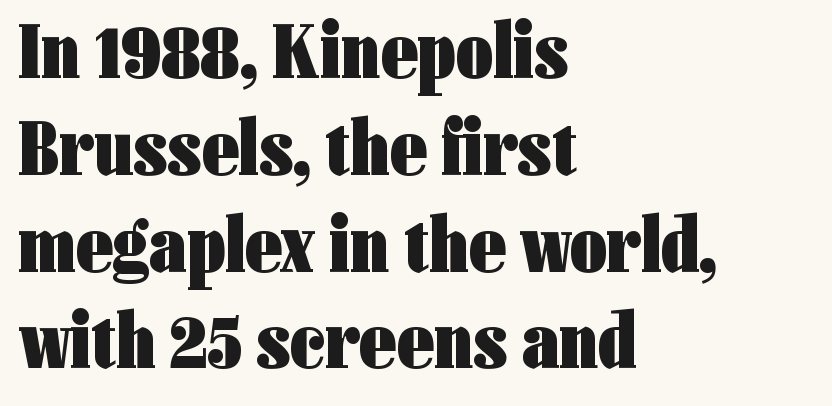
{"serif": "no", "italic": "no", "bold": "yes", "weight": "heavy", "width": "condensed", "stroke_contrast": "low", "x_height": "medium", "monospaced": "no", "underline": "no", "align": "left", "line_spacing_ratio": 1.21, "letter_spacing": "normal", "letter_spacing_em": 0.0, "glyph_px": 80}
